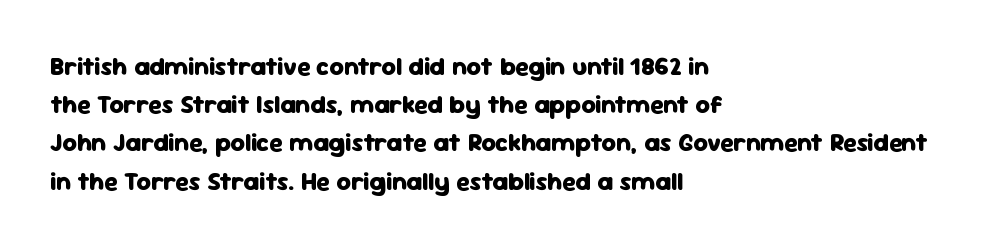
Lines of text with bare space underneath. Quick note: interline space is typical. The line texture is even and compact thanks to regular tracking. The letters stand straight up with perfectly vertical stems. I'd describe the lettering as bold — thick and assertive.
